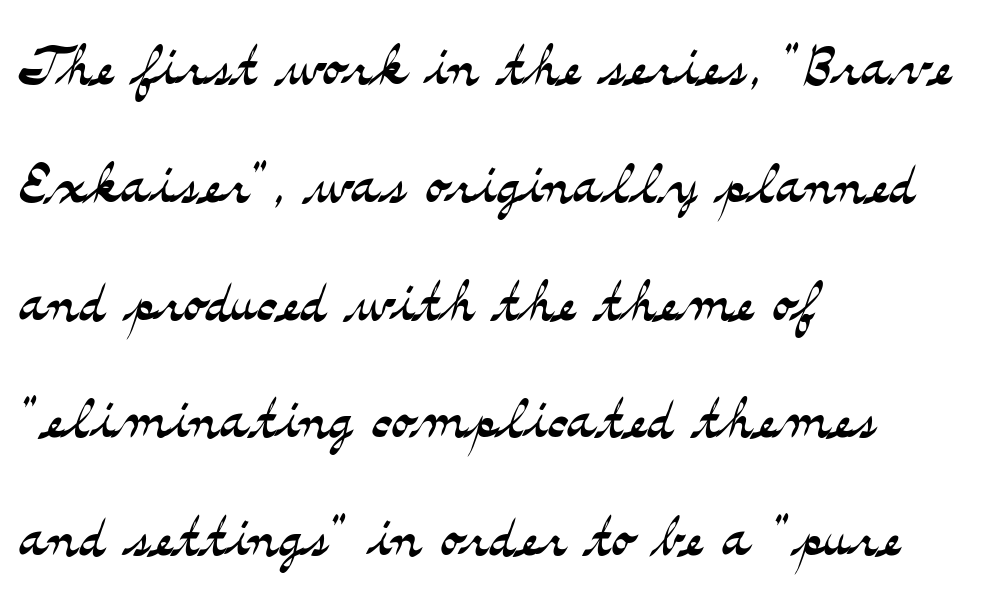
The image shows 77 px light, wide serif type; set left-aligned, normal line spacing (1.53x), normal letter spacing, not underlined; medium stroke contrast and a small x-height.
